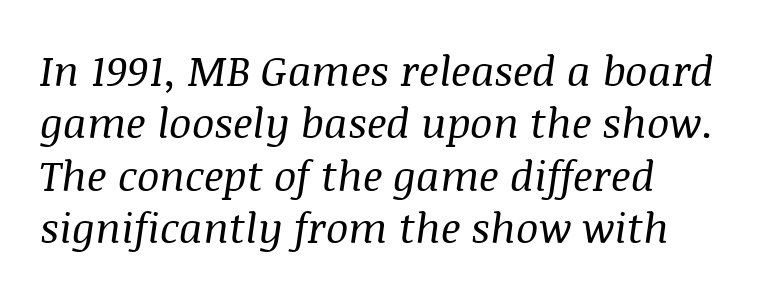
The image shows 42 px regular-weight serif type, italic (leaning right); set normal line spacing (1.25x), normal letter spacing, not underlined; medium stroke contrast and a large x-height.
